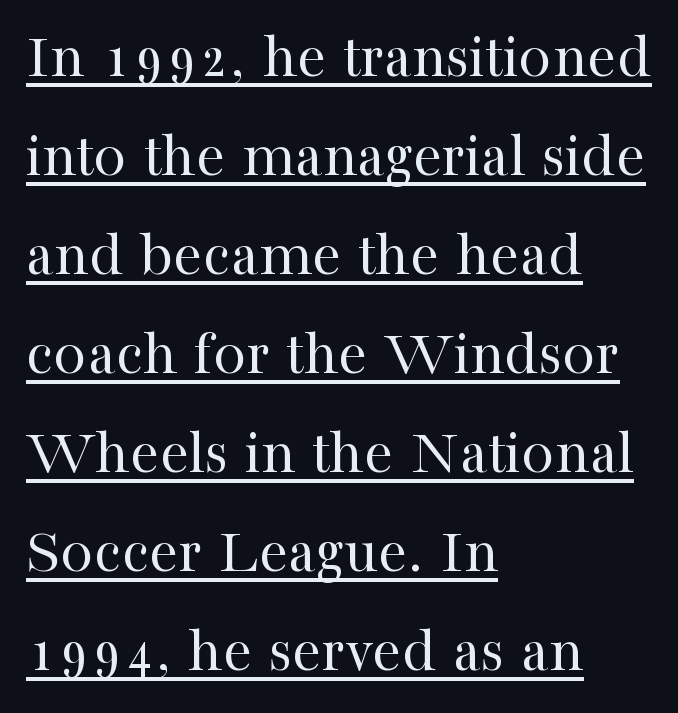
{"serif": "yes", "italic": "no", "bold": "no", "weight": "regular", "width": "normal", "stroke_contrast": "high", "x_height": "medium", "monospaced": "no", "underline": "yes", "align": "left", "line_spacing": "normal", "line_spacing_ratio": 1.5, "letter_spacing": "normal", "letter_spacing_em": 0.0, "glyph_px": 66}
